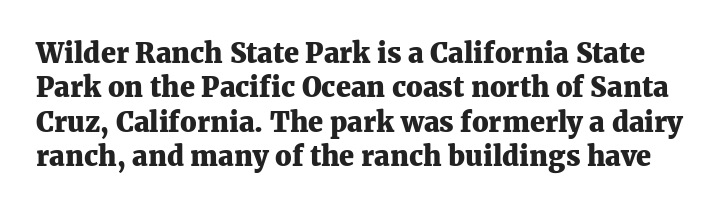
What weight is shown? A full bold with thick strokes. Glance below the letters and you will spot only blank space. The block of text has a typical density, with ordinary space between rows. Upright lettering throughout.
